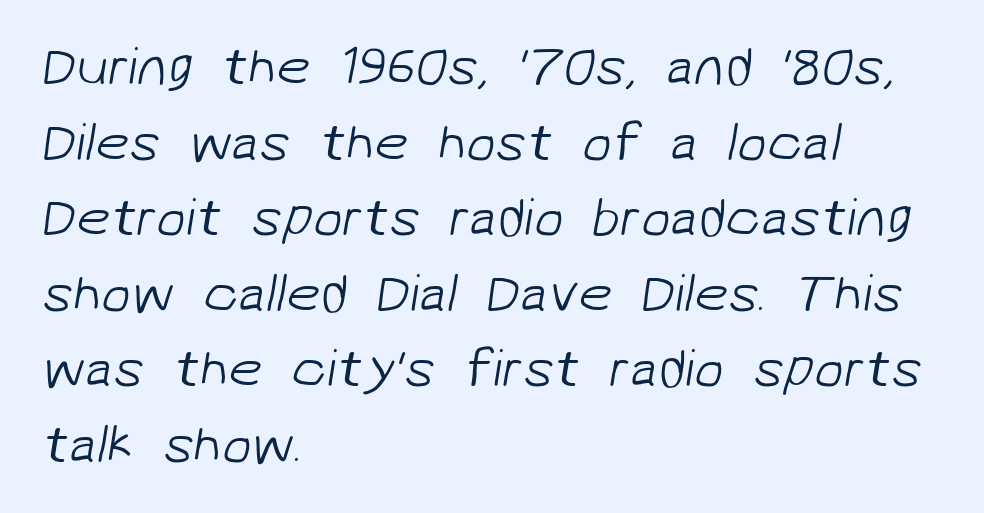
Heft: none added — not bold. Leading: standard. Observe the absence of serifs on each vertical stroke in this sample. Glyph-to-glyph distance matches everyday printed text. You could not count columns in this text — the font is proportionally spaced.
